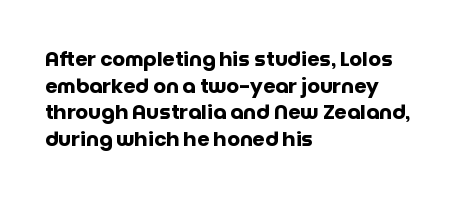
The typography opts for an upright posture over an oblique one. A classic flush-left, rag-right setting is used for this passage. Words appear dense and cohesive because spacing is normal. A full-strength bold gives these letters their thick strokes. Rule under the text: the space is simply empty.
